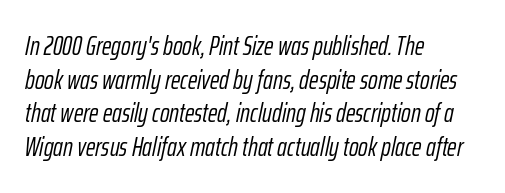
{"italic": "yes", "lean": "right", "slant_degrees": 12, "bold": "no", "underline": "no", "align": "left", "line_spacing": "normal", "line_spacing_ratio": 1.29, "letter_spacing": "normal", "letter_spacing_em": 0.0, "glyph_px": 26}
